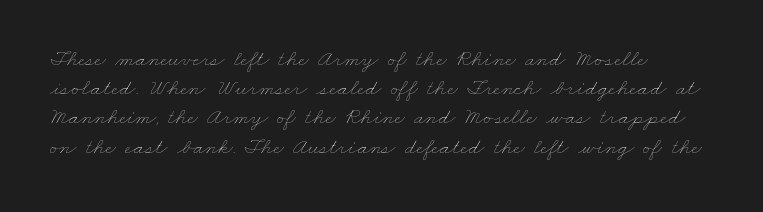
Q: Is the text bold? A: No.
Q: Is the text underlined? A: No.
Q: Is the spacing between letters normal or unusually wide? A: Normal.
Q: Is the spacing between lines tight, normal or loose? A: Normal.
